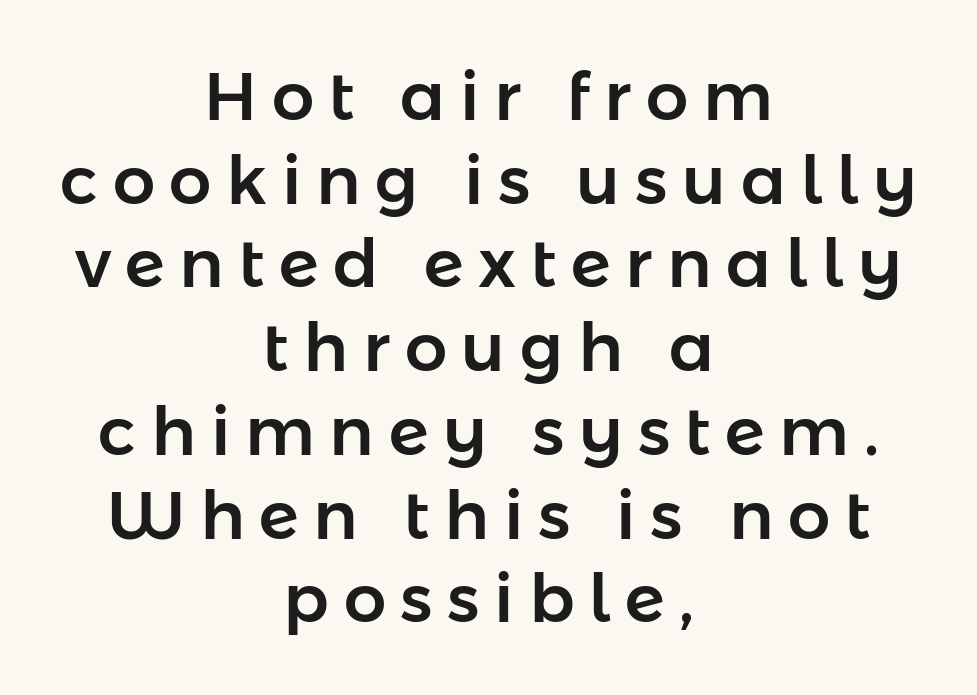
Q: Is the text italic (slanted)? A: No, it is upright.
Q: Is the typeface a serif or a sans-serif typeface? A: Sans-serif.
Q: Is the text underlined? A: No.
Q: How is the paragraph aligned? A: Centered.
Q: Is the spacing between letters normal or unusually wide? A: Unusually wide.
Q: Is the spacing between lines tight, normal or loose? A: Normal.
Q: Width (condensed, normal, or wide)? A: Normal.
Q: Stroke contrast? A: Low.
Q: x-height? A: Medium.
Q: Monospaced? A: No.
